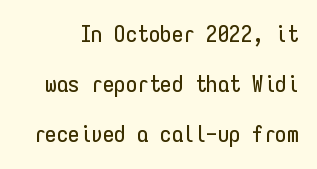
The image shows 23 px text type, upright; set loose line spacing (2.18x), normal letter spacing, not underlined.
